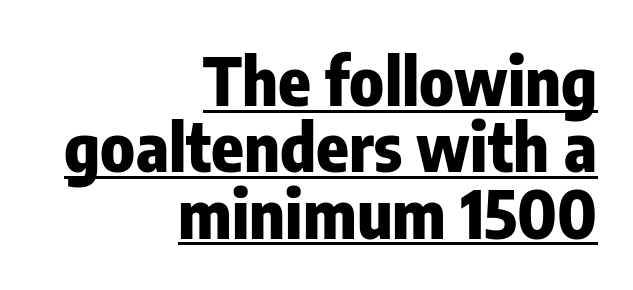
Q: Is the text bold? A: Yes.
Q: Is the text italic (slanted)? A: No, it is upright.
Q: Is the typeface a serif or a sans-serif typeface? A: Sans-serif.
Q: Is the text underlined? A: Yes.
Q: How is the paragraph aligned? A: Right-aligned.
Q: Is the spacing between letters normal or unusually wide? A: Normal.
Q: Is the spacing between lines tight, normal or loose? A: Tight.
Q: Width (condensed, normal, or wide)? A: Condensed.
Q: Stroke contrast? A: Low.
Q: x-height? A: Medium.
Q: Monospaced? A: No.
